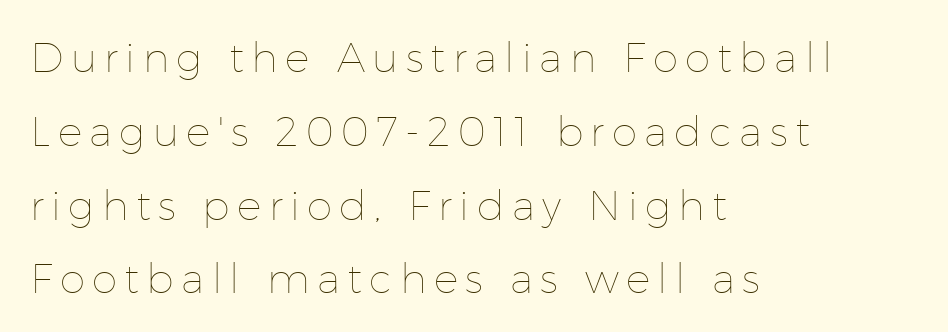
Horizontal alignment here is leftward, the default for most running prose. Quick note: not italic, upright. Decoration check: the copy has no underline. Varying glyph widths throughout — classic text-font behaviour. A quiet, ordinary-to-light weight characterises the typeface.
